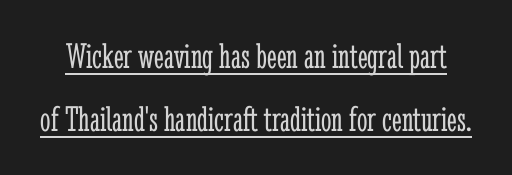
Varying glyph widths throughout — classic text-font behaviour. Nobody touched the tracking dial on this one. Beneath each row of characters lies a ruled line. Note: serifs present on the glyphs.
